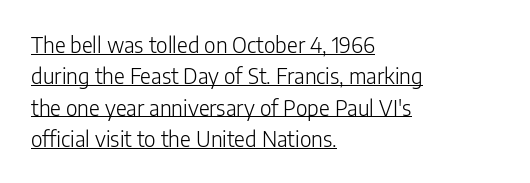
These lines were composed using upright roman letters. The paragraph shown leans on its left margin. The rendered words wear a rule along their underside. The letters look calm and open, with moderate or lighter stems.
